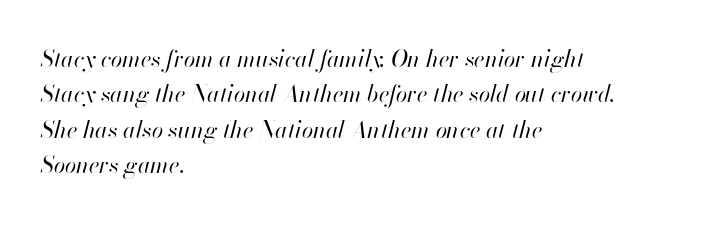
{"italic": "yes", "lean": "right", "slant_degrees": 13, "bold": "no", "underline": "no", "align": "left", "line_spacing": "normal", "line_spacing_ratio": 1.54, "letter_spacing": "normal", "letter_spacing_em": 0.0, "glyph_px": 23}
